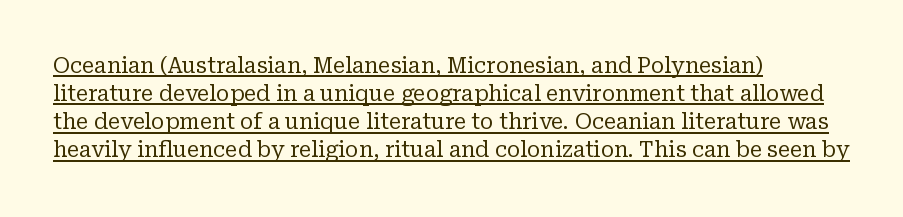
Is this a heavy cut? Hardly; it is regular or lighter. A baseline rule has been typeset under these characters. Every stem runs plumb, perpendicular to the baseline. The lines sit at an ordinary, default distance from one another. These lines are set flush left with a ragged right edge. Short note: letters normally spaced.
